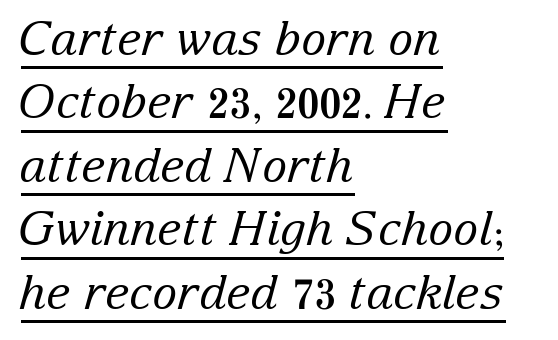
Q: Is the text bold? A: No.
Q: Is the text italic (slanted)? A: Yes, it leans right by about 15 degrees.
Q: Is the typeface a serif or a sans-serif typeface? A: Serif.
Q: Is the text underlined? A: Yes.
Q: How is the paragraph aligned? A: Left-aligned.
Q: Is the spacing between letters normal or unusually wide? A: Normal.
Q: Is the spacing between lines tight, normal or loose? A: Normal.
Q: Width (condensed, normal, or wide)? A: Normal.
Q: Stroke contrast? A: Low.
Q: x-height? A: Medium.
Q: Monospaced? A: No.
